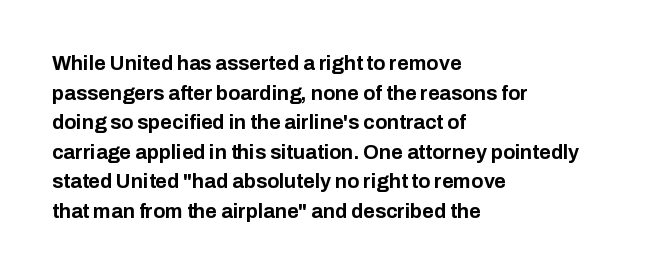
The image shows 20 px bold type, upright; set left-aligned, normal line spacing (1.48x), normal letter spacing, not underlined.
